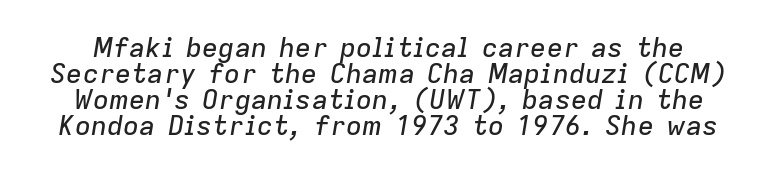
Q: Is the text italic (slanted)? A: Yes, it leans right by about 9 degrees.
Q: Is the text underlined? A: No.
Q: Is the spacing between letters normal or unusually wide? A: Normal.
Q: Is the spacing between lines tight, normal or loose? A: Tight.
